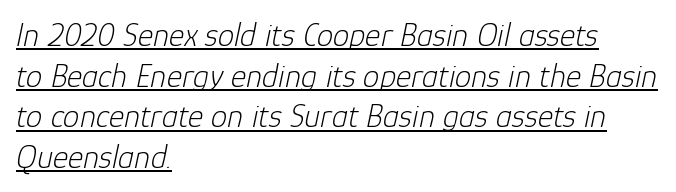
Q: Is the text bold? A: No.
Q: Is the text italic (slanted)? A: Yes, it leans right by about 12 degrees.
Q: Is the text underlined? A: Yes.
Q: How is the paragraph aligned? A: Left-aligned.
Q: Is the spacing between letters normal or unusually wide? A: Normal.
Q: Width (condensed, normal, or wide)? A: Normal.
Q: Stroke contrast? A: Low.
Q: x-height? A: Medium.
Q: Monospaced? A: No.
